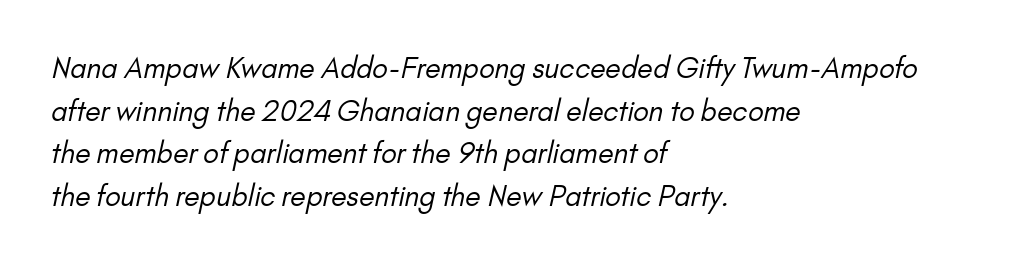
Q: Is the text bold? A: No.
Q: Is the typeface a serif or a sans-serif typeface? A: Sans-serif.
Q: Is the text underlined? A: No.
Q: How is the paragraph aligned? A: Left-aligned.
Q: Is the spacing between letters normal or unusually wide? A: Normal.
Q: Is the spacing between lines tight, normal or loose? A: Normal.
Q: Width (condensed, normal, or wide)? A: Normal.
Q: Stroke contrast? A: Low.
Q: x-height? A: Small.
Q: Monospaced? A: No.
